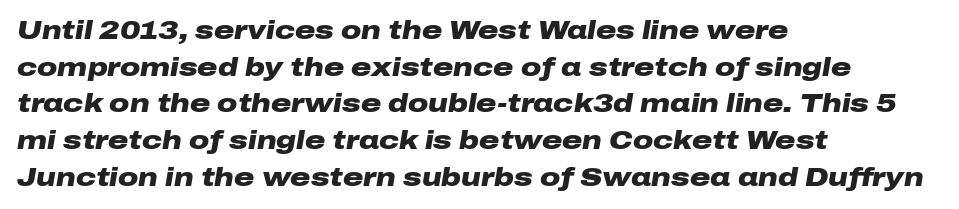
Q: Is the text bold? A: Yes.
Q: Is the text italic (slanted)? A: Yes, it leans right by about 10 degrees.
Q: Is the text underlined? A: No.
Q: How is the paragraph aligned? A: Left-aligned.
Q: Is the spacing between letters normal or unusually wide? A: Normal.
Q: Is the spacing between lines tight, normal or loose? A: Normal.
